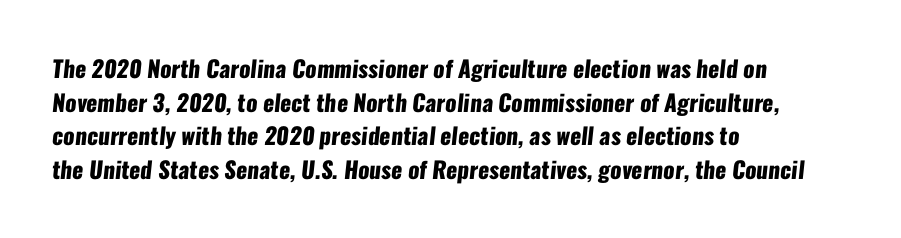
Q: Is the text bold? A: Yes.
Q: Is the text underlined? A: No.
Q: How is the paragraph aligned? A: Left-aligned.
Q: Is the spacing between letters normal or unusually wide? A: Normal.
Q: Is the spacing between lines tight, normal or loose? A: Normal.
